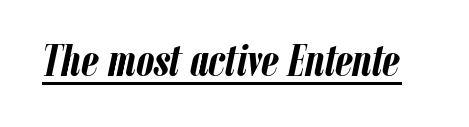
This sample has the flowing, uneven cadence of proportional lettering. Notice how thick the strokes are: this is what a full bold looks like. The font's italic variant was chosen for this text. The passage shown has conventional tracking throughout.
